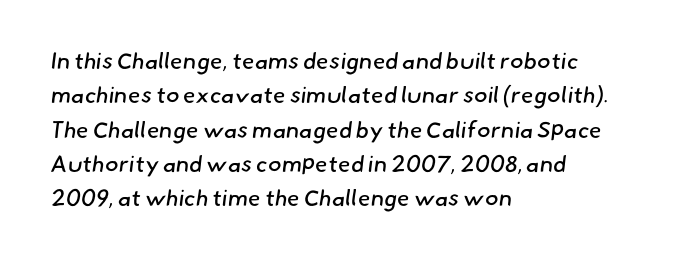
{"bold": "no", "underline": "no", "align": "left", "line_spacing": "normal", "line_spacing_ratio": 1.49, "letter_spacing": "normal", "letter_spacing_em": 0.0, "glyph_px": 23}
